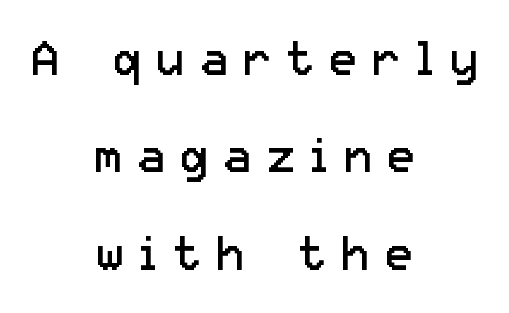
Q: Is the text bold? A: No.
Q: Is the text italic (slanted)? A: No, it is upright.
Q: Is the typeface a serif or a sans-serif typeface? A: Sans-serif.
Q: Is the text underlined? A: No.
Q: How is the paragraph aligned? A: Centered.
Q: Is the spacing between letters normal or unusually wide? A: Unusually wide.
Q: Is the spacing between lines tight, normal or loose? A: Loose.
Q: Width (condensed, normal, or wide)? A: Normal.
Q: Stroke contrast? A: Low.
Q: x-height? A: Medium.
Q: Monospaced? A: No.
